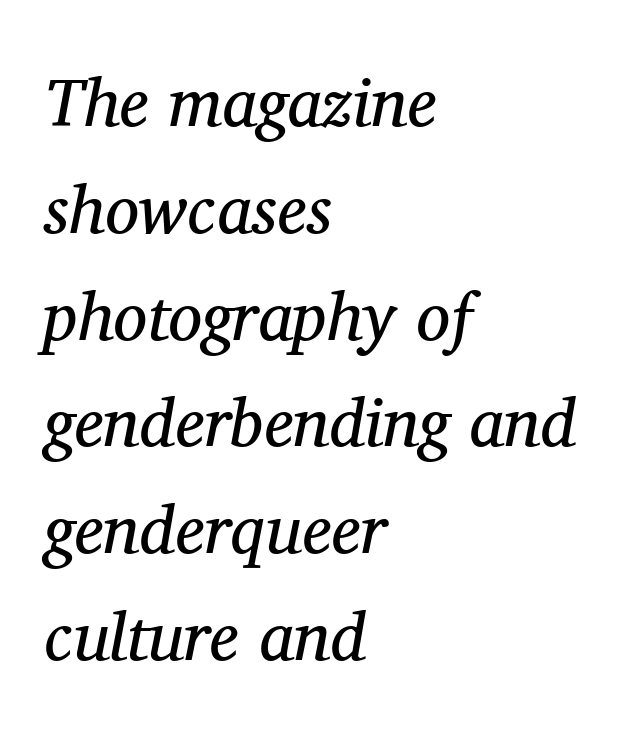
Q: Is the text bold? A: No.
Q: Is the text italic (slanted)? A: Yes, it leans right by about 11 degrees.
Q: Is the typeface a serif or a sans-serif typeface? A: Serif.
Q: Is the text underlined? A: No.
Q: How is the paragraph aligned? A: Left-aligned.
Q: Is the spacing between letters normal or unusually wide? A: Normal.
Q: Is the spacing between lines tight, normal or loose? A: Normal.
Q: Width (condensed, normal, or wide)? A: Normal.
Q: Stroke contrast? A: Medium.
Q: x-height? A: Medium.
Q: Monospaced? A: No.
